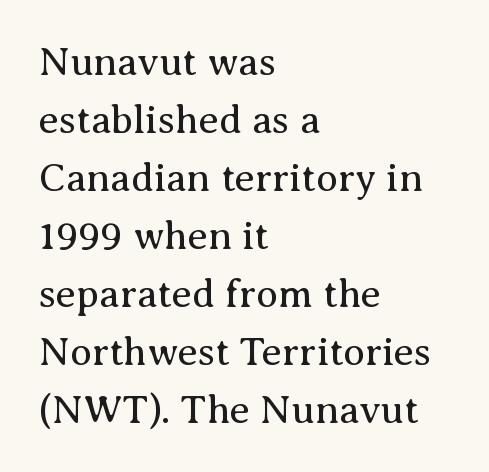
The image shows 40 px regular-weight serif type, upright; set left-aligned, normal line spacing (1.45x), normal letter spacing, not underlined; medium stroke contrast and a medium x-height.
